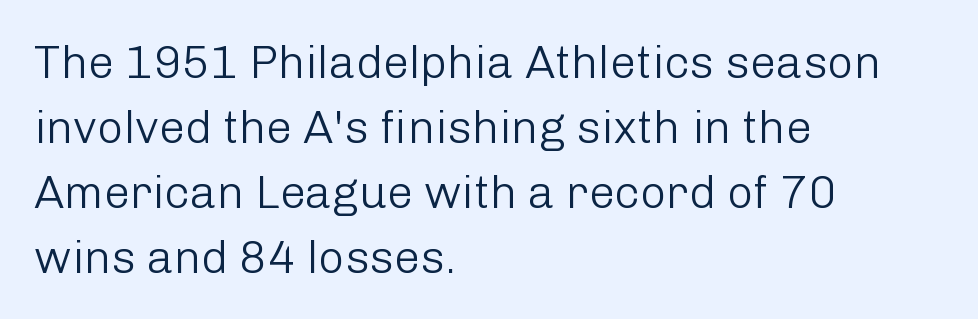
The letters advance in unequal steps, a hallmark of proportional type. This is roman type, the default non-slanted kind. The passage shown is typeset with a sans-serif family. The strokes are not fattened; the text isn't bold.
